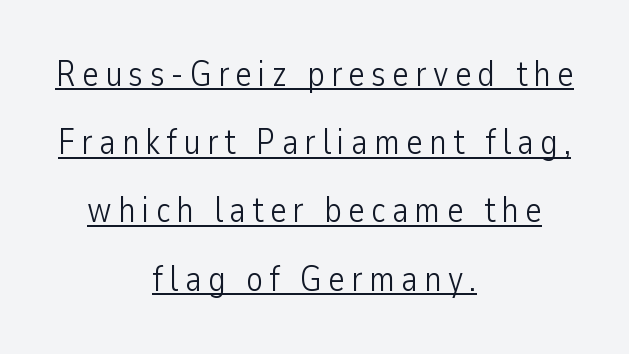
The passage shown stacks its lines with a broad gap. Where is the straight margin? There isn't one; the lines are centered. Observe the absence of serifs on each vertical stroke in this sample. The rendering uses natural spacing where letterforms have individual widths.
